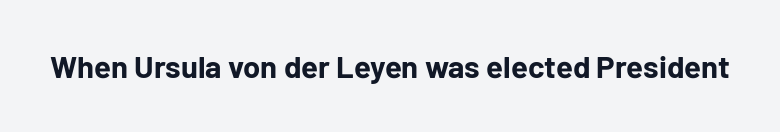
You could call the tracking neutral — neither tight nor loose. Stroke terminals: plain, sans-serif. The passage shown is typed in a proportional face where columns would drift. Italic: no, the glyphs are upright roman. Heft: maximum for text — a bold.
